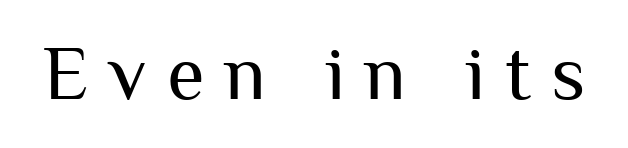
The image shows 77 px regular-weight sans-serif type, upright; set unusually wide letter spacing (+0.26 em), not underlined; medium stroke contrast and a medium x-height.
